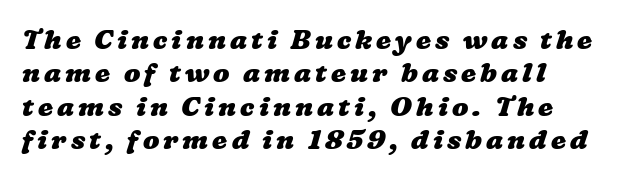
Q: Is the text bold? A: Yes.
Q: Is the text underlined? A: No.
Q: How is the paragraph aligned? A: Left-aligned.
